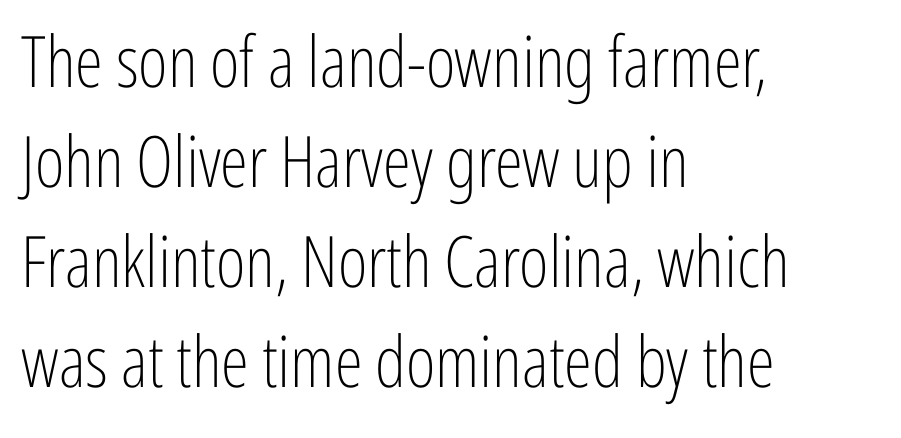
{"serif": "no", "italic": "no", "bold": "no", "weight": "light", "width": "condensed", "stroke_contrast": "low", "x_height": "medium", "monospaced": "no", "underline": "no", "align": "left", "line_spacing": "normal", "line_spacing_ratio": 1.41, "letter_spacing": "normal", "letter_spacing_em": 0.0, "glyph_px": 71}
